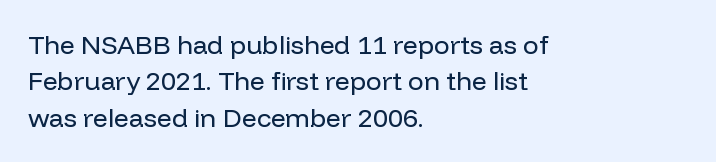
The image shows 26 px text type, upright; set left-aligned, normal line spacing (1.4x), normal letter spacing, not underlined.
